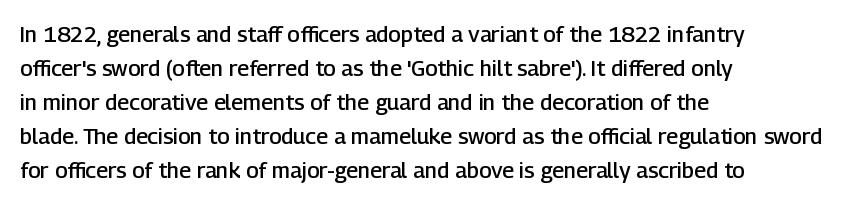
{"italic": "no", "bold": "semi", "underline": "no", "align": "left", "line_spacing": "normal", "line_spacing_ratio": 1.55, "letter_spacing": "normal", "letter_spacing_em": 0.0, "glyph_px": 22}
